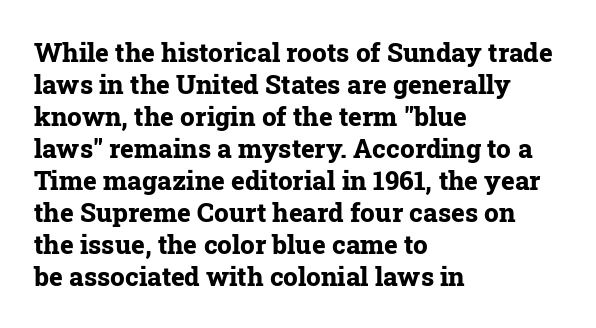
{"italic": "no", "bold": "yes", "underline": "no", "align": "left", "line_spacing_ratio": 1.23, "letter_spacing": "normal", "letter_spacing_em": 0.0, "glyph_px": 26}
